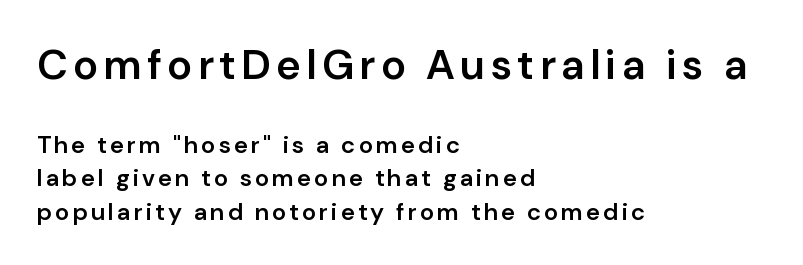
These two chunks differ in scale, with the top chunk taking the larger measure. Upright lettering throughout. Beneath every word, the page is bare. Is the block centered? No — it sits flush against the left margin. Emphasis by weight is partial: semibold.
